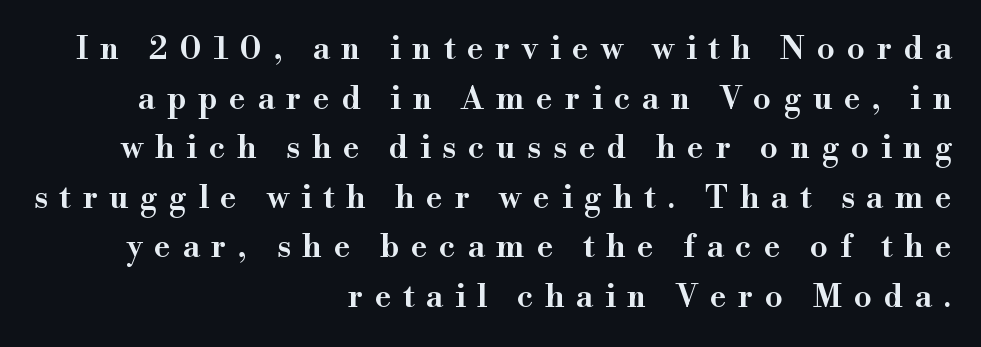
{"serif": "yes", "italic": "no", "bold": "semi", "weight": "semibold", "width": "normal", "stroke_contrast": "high", "x_height": "small", "monospaced": "no", "underline": "no", "align": "right", "line_spacing": "normal", "line_spacing_ratio": 1.55, "letter_spacing": "wide", "letter_spacing_em": 0.37, "glyph_px": 32}
